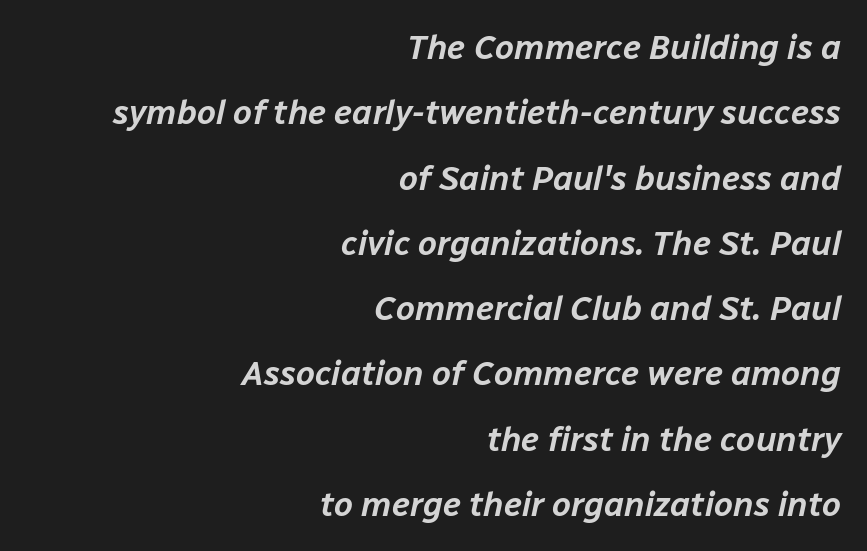
The image shows 34 px text type, italic (leaning right); set right-aligned, loose line spacing (1.92x), normal letter spacing, not underlined; low stroke contrast and a medium x-height.
